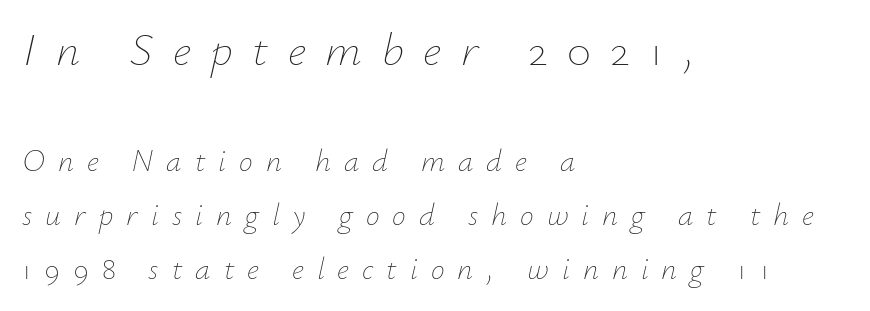
Q: Is the text bold? A: No.
Q: Is the text italic (slanted)? A: Yes, it leans right by about 12 degrees.
Q: Is the text underlined? A: No.
Q: How is the paragraph aligned? A: Left-aligned.
Q: Is the spacing between letters normal or unusually wide? A: Unusually wide.
Q: Which block of text is set in a larger size, the first (top) or the second (bottom)? A: The first (top) one.
Q: Width (condensed, normal, or wide)? A: Normal.
Q: Stroke contrast? A: Low.
Q: x-height? A: Small.
Q: Monospaced? A: No.
